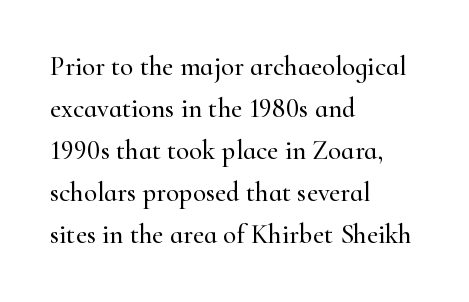
Quick note: underline off. The typesetter chose a ragged-right arrangement here. Posture: straight, roman, zero tilt. Leading: standard. Words appear dense and cohesive because spacing is normal.
